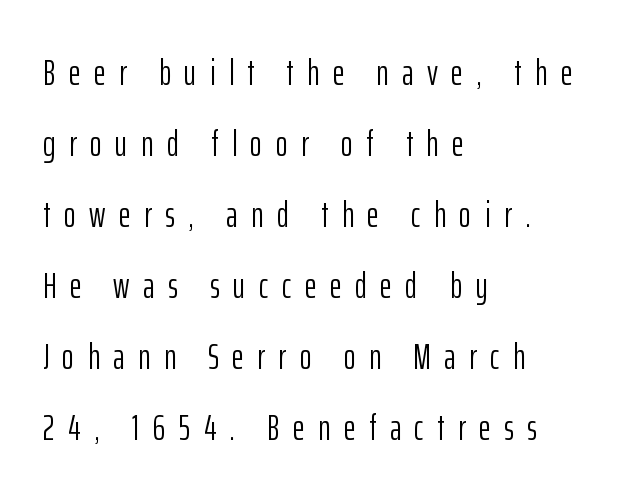
This is the regular roman posture of the typeface. Leading is clearly above the norm, producing a sparse column. Descender tails drop into unmarked territory. This sample uses a sans-serif face. These lines have a slow, spaced-out rhythm from letter to letter. Here the designer chose a conventional face with non-uniform glyph widths.
